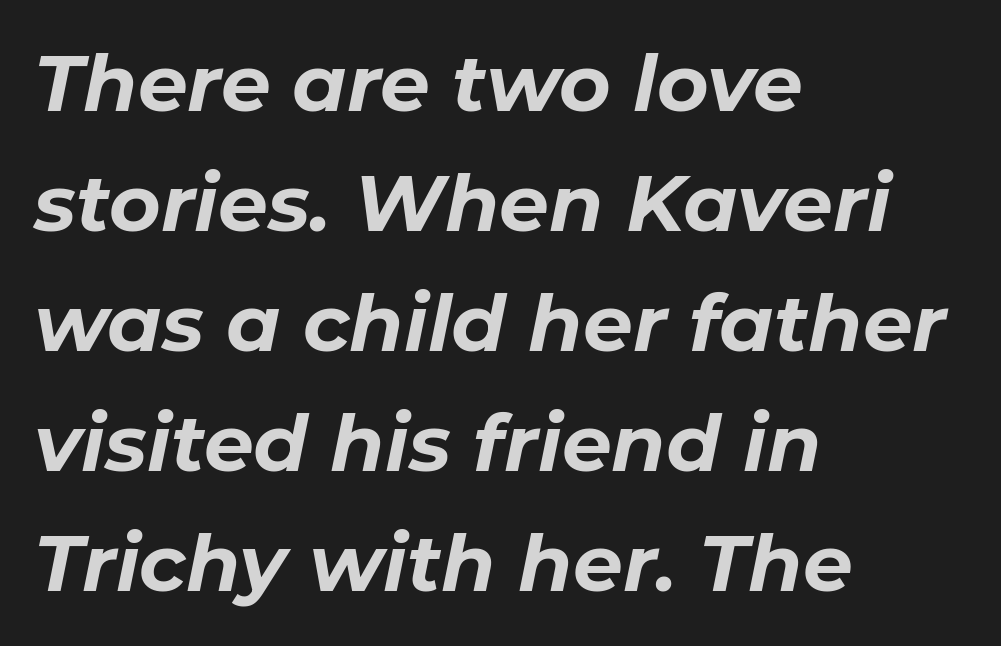
The image shows 79 px bold type, italic (leaning right); set left-aligned, normal line spacing (1.52x), normal letter spacing, not underlined; low stroke contrast and a medium x-height.
